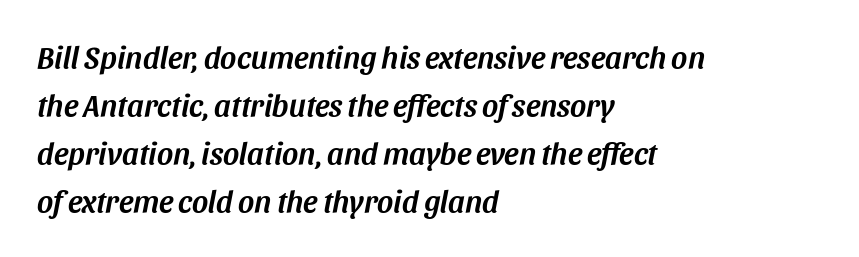
Q: Is the text italic (slanted)? A: Yes, it leans right by about 11 degrees.
Q: Is the text underlined? A: No.
Q: How is the paragraph aligned? A: Left-aligned.
Q: Is the spacing between letters normal or unusually wide? A: Normal.
Q: Is the spacing between lines tight, normal or loose? A: Normal.
Q: Width (condensed, normal, or wide)? A: Normal.
Q: Stroke contrast? A: Medium.
Q: x-height? A: Large.
Q: Monospaced? A: No.
